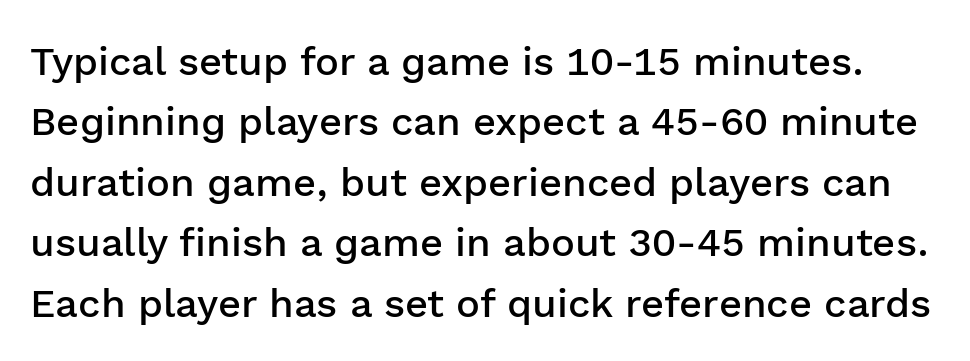
The image shows 40 px semibold sans-serif type, upright; set normal line spacing (1.51x), normal letter spacing, not underlined; low stroke contrast and a medium x-height.
